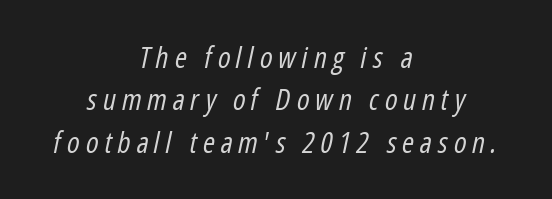
{"italic": "yes", "lean": "right", "slant_degrees": 12, "bold": "no", "weight": "regular", "width": "condensed", "stroke_contrast": "low", "x_height": "medium", "monospaced": "no", "underline": "no", "align": "center", "line_spacing": "normal", "line_spacing_ratio": 1.46, "letter_spacing": "wide", "letter_spacing_em": 0.2, "glyph_px": 29}
